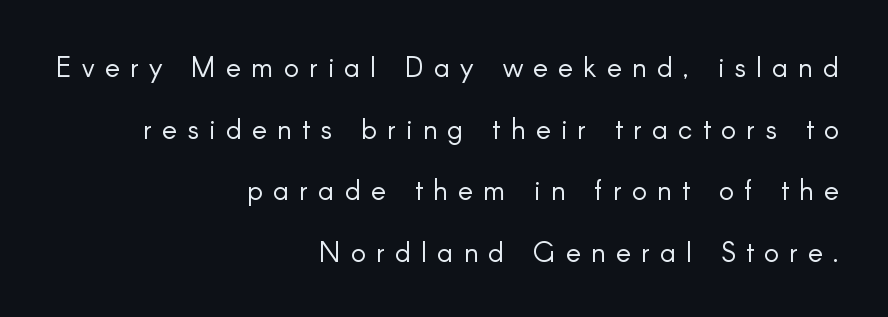
Nothing sits at the stroke ends, so this counts as sans-serif. Note the varied advance widths — an 'i' is clearly narrower than an 'm'. If you measured baseline to baseline, you'd find a long distance. Glance below the letters and you will spot only blank space. Compared with a flush-left layout, this one pins lines to the opposite, right side. Short note: letters widely spaced.
